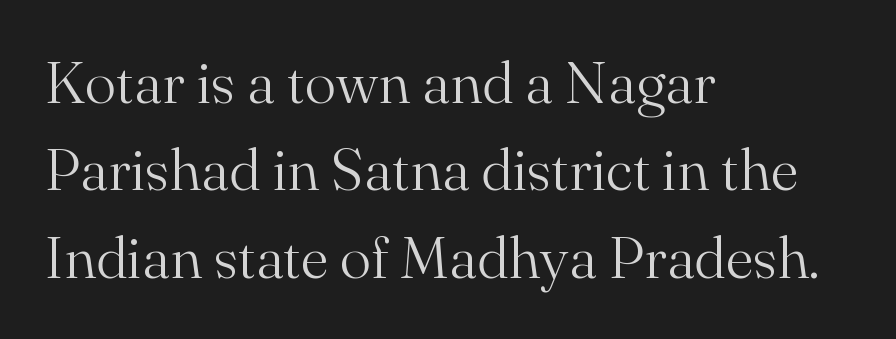
Q: Is the text bold? A: No.
Q: Is the text italic (slanted)? A: No, it is upright.
Q: Is the typeface a serif or a sans-serif typeface? A: Serif.
Q: Is the text underlined? A: No.
Q: How is the paragraph aligned? A: Left-aligned.
Q: Is the spacing between letters normal or unusually wide? A: Normal.
Q: Is the spacing between lines tight, normal or loose? A: Normal.
Q: Width (condensed, normal, or wide)? A: Normal.
Q: Stroke contrast? A: Medium.
Q: x-height? A: Small.
Q: Monospaced? A: No.
